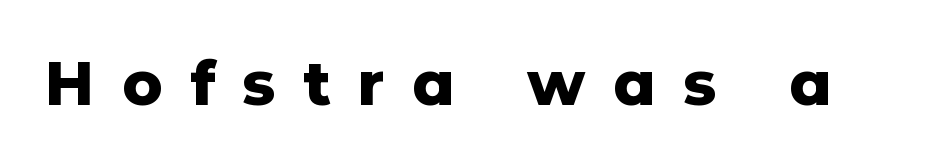
Q: Is the text bold? A: Yes.
Q: Is the text italic (slanted)? A: No, it is upright.
Q: Is the typeface a serif or a sans-serif typeface? A: Sans-serif.
Q: Is the text underlined? A: No.
Q: Is the spacing between letters normal or unusually wide? A: Unusually wide.
Q: Width (condensed, normal, or wide)? A: Normal.
Q: Stroke contrast? A: Low.
Q: x-height? A: Medium.
Q: Monospaced? A: No.
